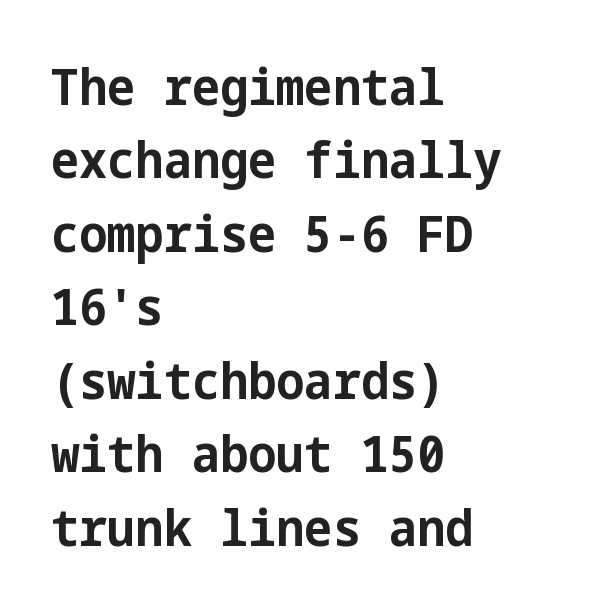
{"serif": "no", "italic": "no", "bold": "yes", "weight": "bold", "width": "normal", "stroke_contrast": "low", "x_height": "medium", "underline": "no", "align": "left", "line_spacing": "normal", "line_spacing_ratio": 1.47, "letter_spacing": "normal", "letter_spacing_em": 0.0, "glyph_px": 50}
